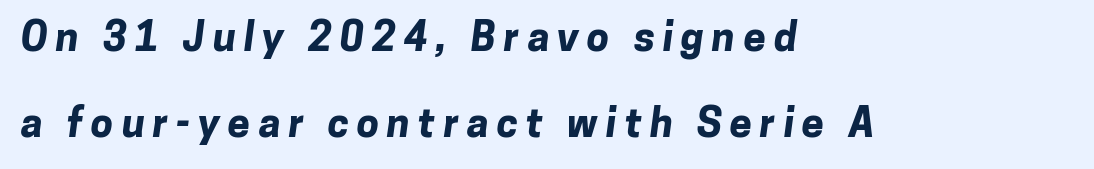
{"serif": "no", "bold": "yes", "weight": "bold", "width": "normal", "stroke_contrast": "low", "x_height": "medium", "monospaced": "no", "underline": "no", "align": "left", "line_spacing": "loose", "line_spacing_ratio": 2.16, "letter_spacing": "wide", "letter_spacing_em": 0.2, "glyph_px": 40}
